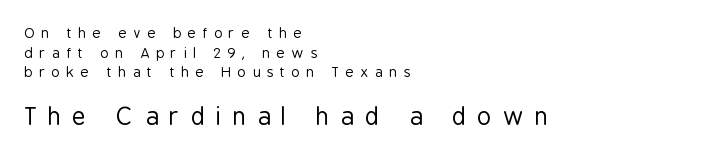
This is roman type, the default non-slanted kind. The horizontal fit of the characters is loose and conspicuously gappy. Anything drawn beneath the words? Only blank space. You get the small type first, then a jump to larger type. Counters stay open thanks to moderate or lighter strokes. Layout note: lines flush left.
